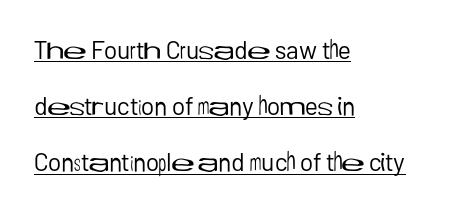
The image shows 25 px text type, upright; set left-aligned, loose line spacing (2.25x), normal letter spacing, underlined.
